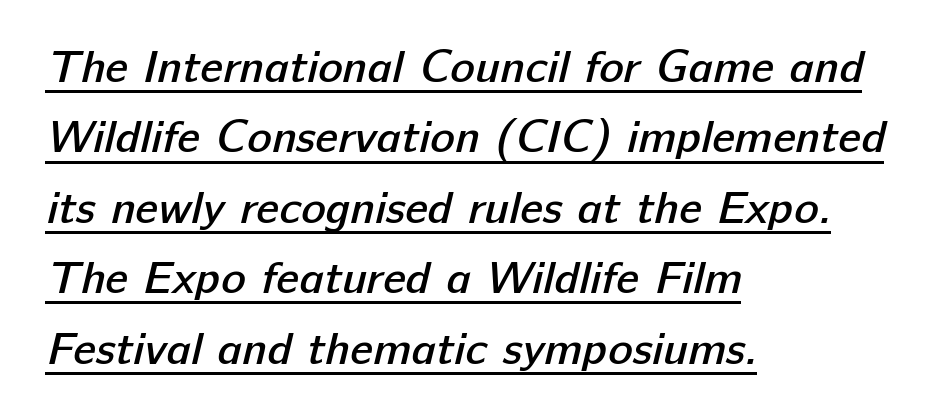
The image shows 46 px semibold sans-serif type; set left-aligned, normal line spacing (1.53x), normal letter spacing, underlined; low stroke contrast and a medium x-height.
